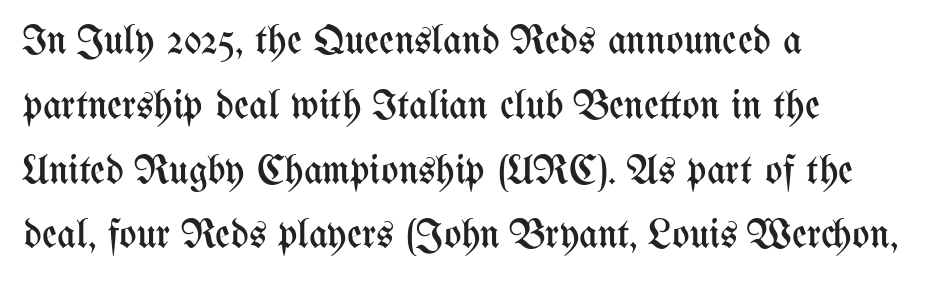
Letters have the restrained weight of plain body copy at most. Glance below the letters and you will spot only blank space. This sample uses an upright cut, with every glyph sitting square on the baseline. What stands out about the letter spacing? Nothing — it is the standard amount.
